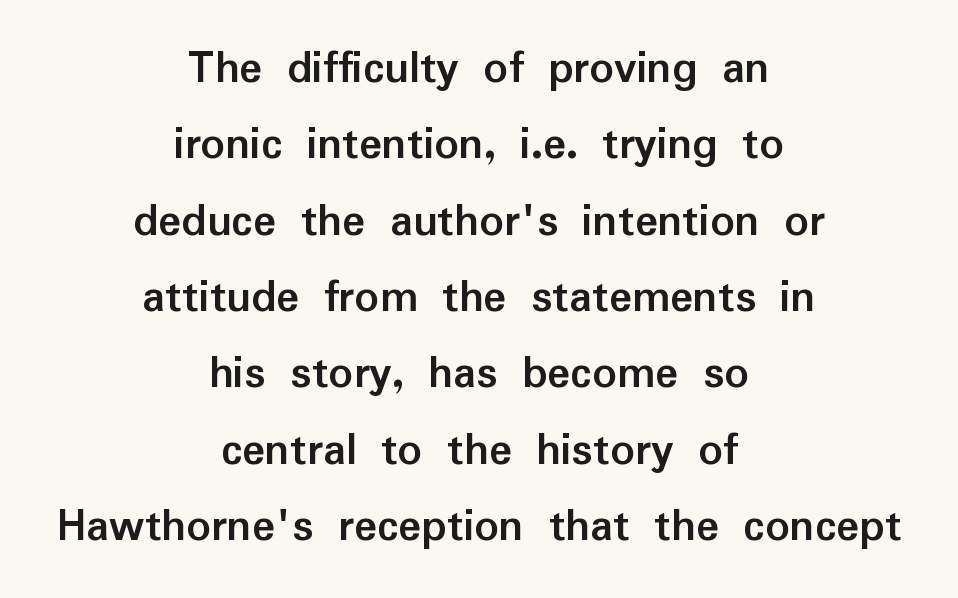
Which margin do the lines hug? Neither — every line sits in the middle. Vertical spacing — default. Default kerning and tracking; the words read as compact shapes. Just letters on the line, the space beneath them empty.
